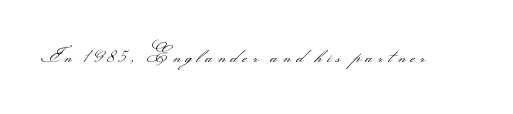
The image shows 20 px text type; set unusually wide letter spacing (+0.24 em), not underlined.
